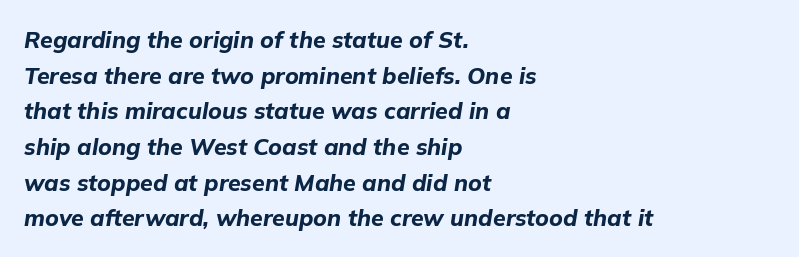
Q: Is the text bold? A: Yes.
Q: Is the text italic (slanted)? A: Yes, it leans right by about 9 degrees.
Q: Is the text underlined? A: No.
Q: How is the paragraph aligned? A: Left-aligned.
Q: Is the spacing between letters normal or unusually wide? A: Normal.
Q: Is the spacing between lines tight, normal or loose? A: Normal.
